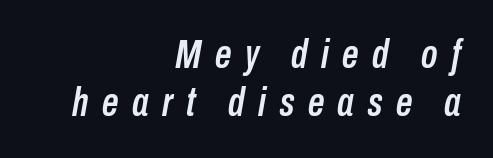
Q: Is the text italic (slanted)? A: Yes, it leans right by about 10 degrees.
Q: Is the text underlined? A: No.
Q: How is the paragraph aligned? A: Right-aligned.
Q: Is the spacing between letters normal or unusually wide? A: Unusually wide.
Q: Width (condensed, normal, or wide)? A: Condensed.
Q: Stroke contrast? A: Low.
Q: x-height? A: Medium.
Q: Monospaced? A: No.
